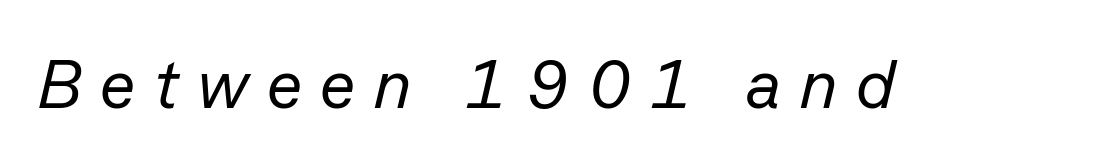
This is oblique type, the kind used for emphasis or titles. Note the varied advance widths — an 'i' is clearly narrower than an 'm'. Descenders are the only things crossing below the line. The line texture is sparse and dotted thanks to wide tracking. Unbolded letterforms with no extra heft.
